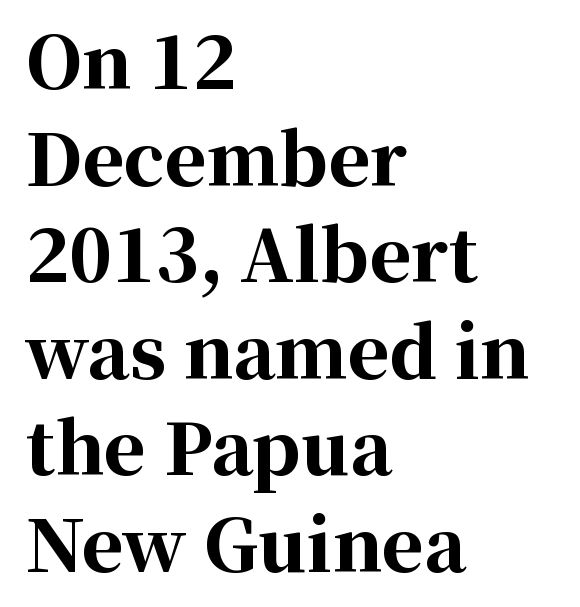
The typesetting leans heavy: a genuine bold. The gaps between neighbouring characters are ordinary and unremarkable. Yep, those are serifs on the letters. Unmarked baselines from the first word to the last. The paragraph shown leans on its left margin. Here the designer chose a conventional face with non-uniform glyph widths.
